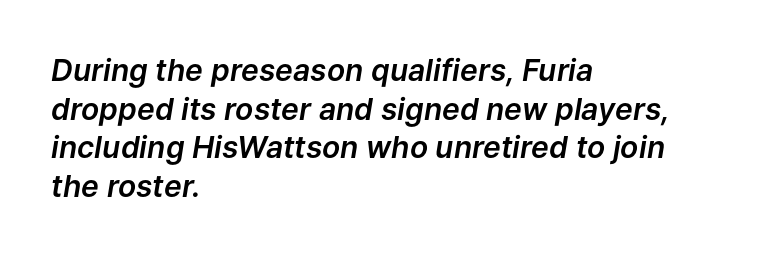
Q: Is the text italic (slanted)? A: Yes, it leans right by about 9 degrees.
Q: Is the text underlined? A: No.
Q: How is the paragraph aligned? A: Left-aligned.
Q: Is the spacing between letters normal or unusually wide? A: Normal.
Q: Is the spacing between lines tight, normal or loose? A: Normal.
Q: Width (condensed, normal, or wide)? A: Normal.
Q: Stroke contrast? A: Low.
Q: x-height? A: Medium.
Q: Monospaced? A: No.
